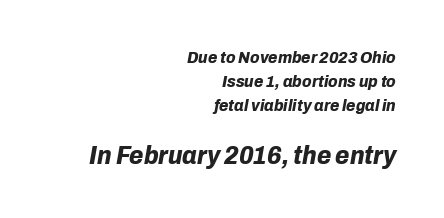
The font's italic variant was chosen for this text. The gaps between neighbouring characters are ordinary and unremarkable. Right-aligned paragraph, ragged on the left. The glyphs are unaccompanied by any horizontal stroke below them.
